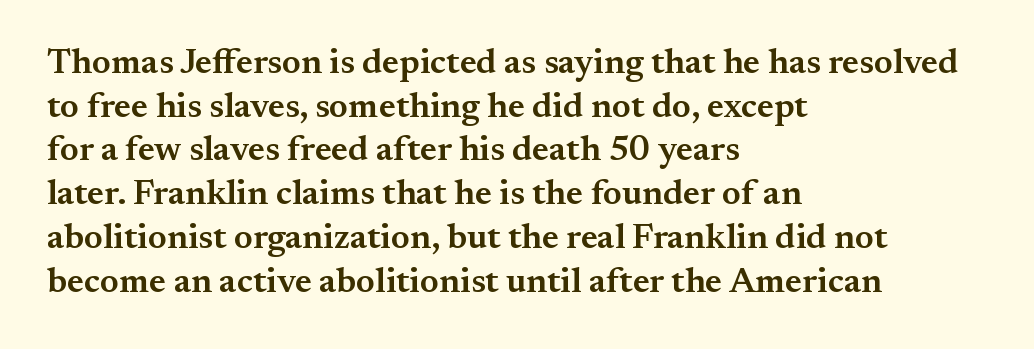
Q: Is the text bold? A: Semi-bold.
Q: Is the text italic (slanted)? A: No, it is upright.
Q: Is the typeface a serif or a sans-serif typeface? A: Serif.
Q: Is the text underlined? A: No.
Q: How is the paragraph aligned? A: Left-aligned.
Q: Is the spacing between letters normal or unusually wide? A: Normal.
Q: Is the spacing between lines tight, normal or loose? A: Normal.
Q: Width (condensed, normal, or wide)? A: Normal.
Q: Stroke contrast? A: Medium.
Q: x-height? A: Small.
Q: Monospaced? A: No.
